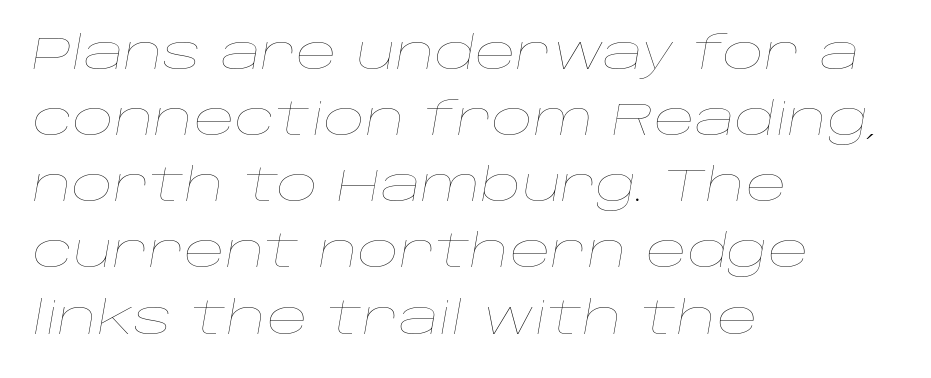
A typesetter would call this proportional, since set widths differ per character. The specimen omits any rule beneath the text block's lines. Spacing between characters is what you'd get straight out of the box. Compared with a typical body face, this is equally light or lighter still. One-word summary of the alignment: left. The block of text has a typical density, with ordinary space between rows.
